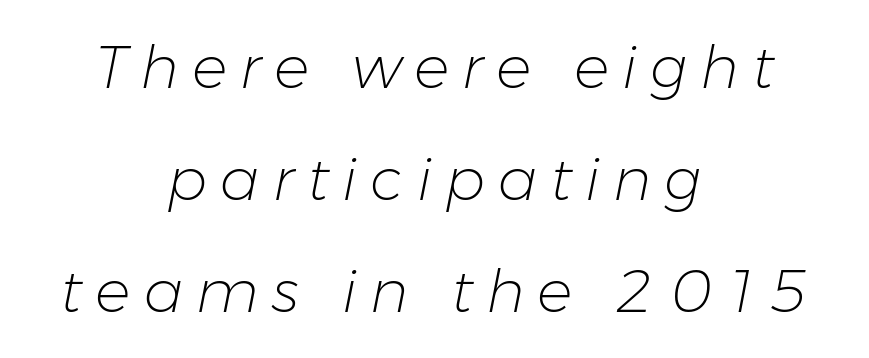
The image shows 59 px light type, italic (leaning right); set centered, loose line spacing (1.9x), unusually wide letter spacing (+0.22 em), not underlined; low stroke contrast and a medium x-height.
